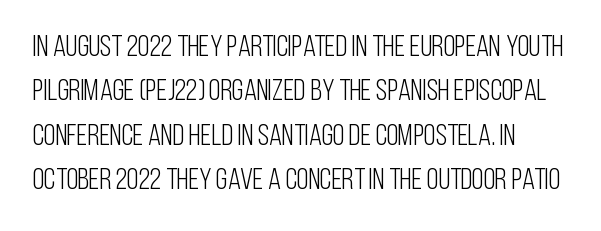
The image shows 30 px light, condensed sans-serif type, upright; set normal line spacing (1.48x), normal letter spacing, not underlined; low stroke contrast and a large x-height.
